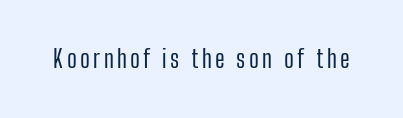
{"italic": "no", "bold": "no", "underline": "no", "glyph_px": 24}
